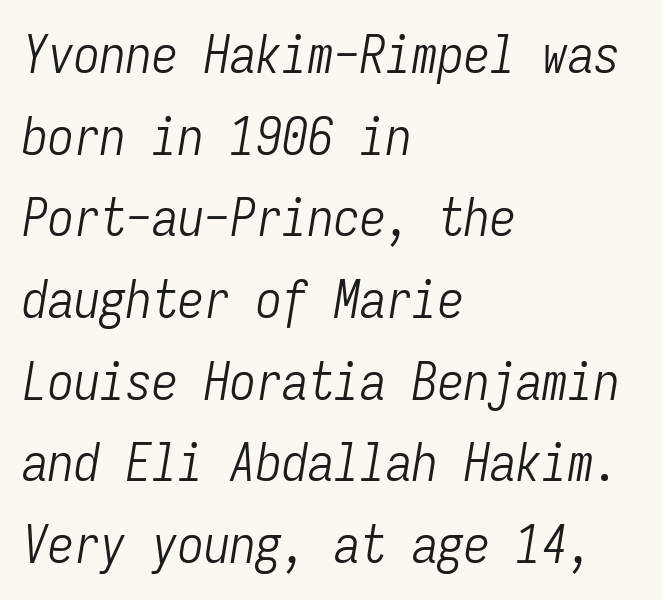
Q: Is the text bold? A: No.
Q: Is the text italic (slanted)? A: Yes, it leans right by about 9 degrees.
Q: Is the text underlined? A: No.
Q: How is the paragraph aligned? A: Left-aligned.
Q: Is the spacing between letters normal or unusually wide? A: Normal.
Q: Is the spacing between lines tight, normal or loose? A: Normal.
Q: Width (condensed, normal, or wide)? A: Condensed.
Q: Stroke contrast? A: Low.
Q: x-height? A: Medium.
Q: Monospaced? A: Yes.
